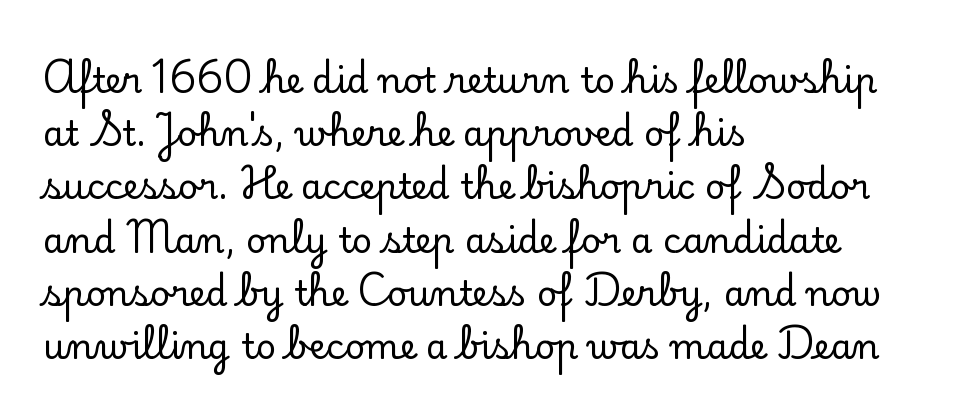
Q: Is the text italic (slanted)? A: No, it is upright.
Q: Is the typeface a serif or a sans-serif typeface? A: Serif.
Q: Is the text underlined? A: No.
Q: How is the paragraph aligned? A: Left-aligned.
Q: Is the spacing between letters normal or unusually wide? A: Normal.
Q: Is the spacing between lines tight, normal or loose? A: Normal.
Q: Width (condensed, normal, or wide)? A: Normal.
Q: Stroke contrast? A: Low.
Q: x-height? A: Small.
Q: Monospaced? A: No.
